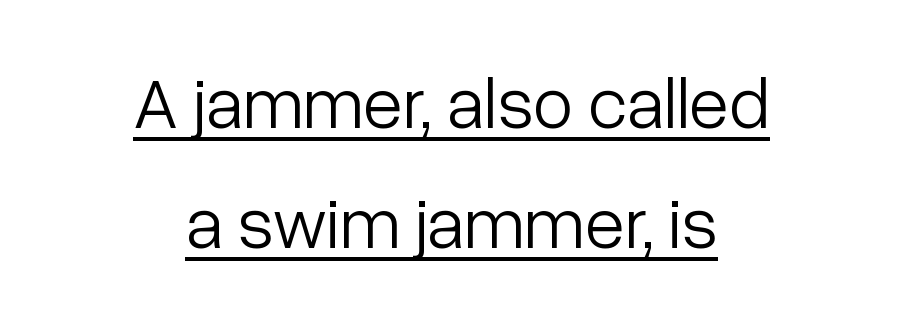
Q: Is the text bold? A: No.
Q: Is the text italic (slanted)? A: No, it is upright.
Q: Is the typeface a serif or a sans-serif typeface? A: Sans-serif.
Q: Is the text underlined? A: Yes.
Q: How is the paragraph aligned? A: Centered.
Q: Is the spacing between letters normal or unusually wide? A: Normal.
Q: Is the spacing between lines tight, normal or loose? A: Normal.
Q: Width (condensed, normal, or wide)? A: Normal.
Q: Stroke contrast? A: Low.
Q: x-height? A: Medium.
Q: Monospaced? A: No.
